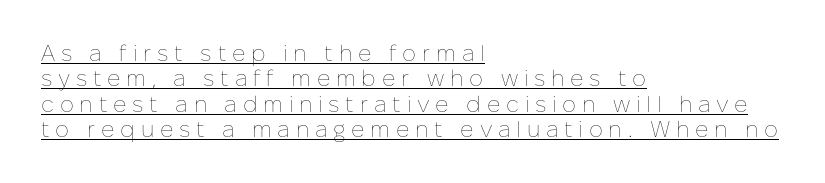
The image shows 22 px text type, upright; set left-aligned, tight line spacing (1.15x), unusually wide letter spacing (+0.26 em), underlined.
